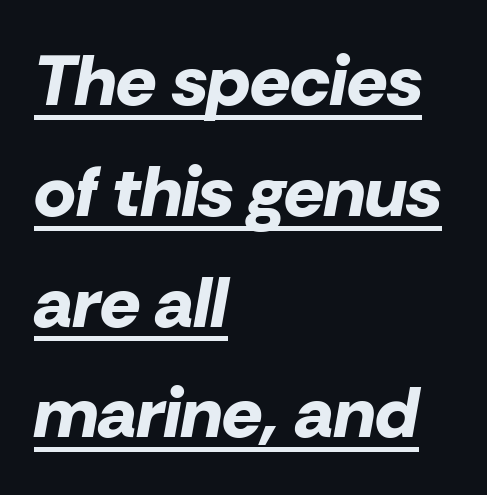
{"italic": "yes", "lean": "right", "slant_degrees": 10, "bold": "yes", "weight": "bold", "width": "normal", "stroke_contrast": "low", "x_height": "medium", "monospaced": "no", "underline": "yes", "align": "left", "line_spacing": "normal", "line_spacing_ratio": 1.56, "letter_spacing": "normal", "letter_spacing_em": 0.0, "glyph_px": 71}
